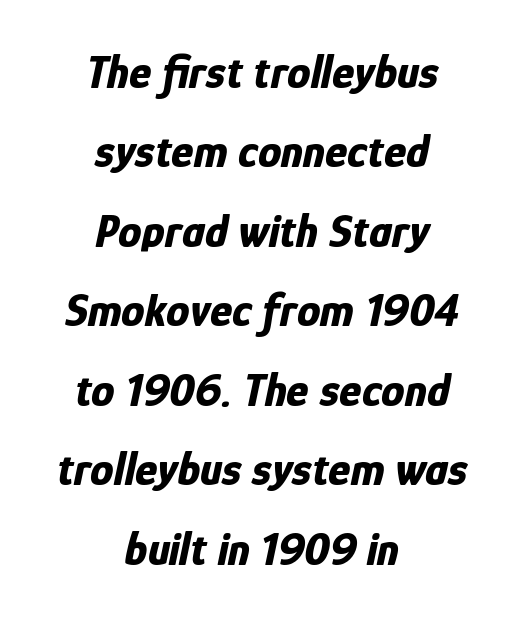
An italicized treatment has been applied to the whole sample. This rendering leaves character spacing at its baseline value. The space between consecutive lines is moderate. The rendering uses natural spacing where letterforms have individual widths.
